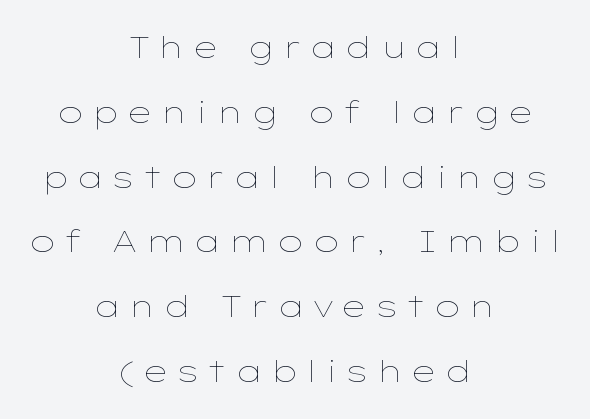
These lines are rendered in a variable-pitch font. The cut favours lightness, reaching ordinary text weight at its darkest. Notice how the stems are strictly vertical — no italics here. Line spacing here is loose. Compared with a flush-left layout, this one balances lines on the center instead.
